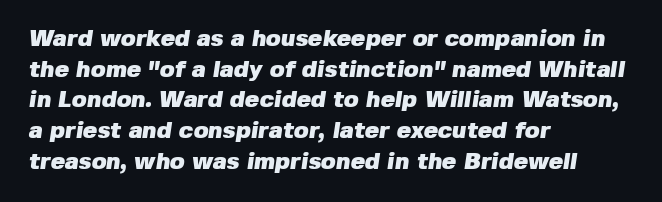
Q: Is the text bold? A: Yes.
Q: Is the text underlined? A: No.
Q: How is the paragraph aligned? A: Left-aligned.
Q: Is the spacing between letters normal or unusually wide? A: Normal.
Q: Is the spacing between lines tight, normal or loose? A: Normal.
